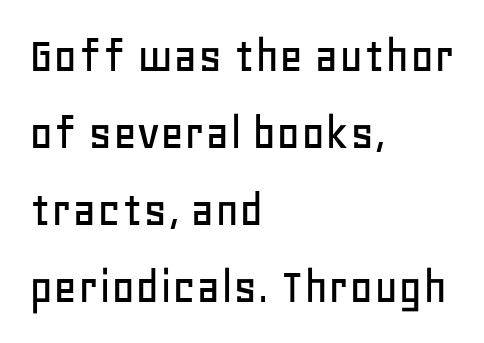
Q: Is the text italic (slanted)? A: No, it is upright.
Q: Is the typeface a serif or a sans-serif typeface? A: Sans-serif.
Q: Is the text underlined? A: No.
Q: How is the paragraph aligned? A: Left-aligned.
Q: Is the spacing between letters normal or unusually wide? A: Normal.
Q: Is the spacing between lines tight, normal or loose? A: Normal.
Q: Width (condensed, normal, or wide)? A: Normal.
Q: Stroke contrast? A: Low.
Q: x-height? A: Large.
Q: Monospaced? A: No.
